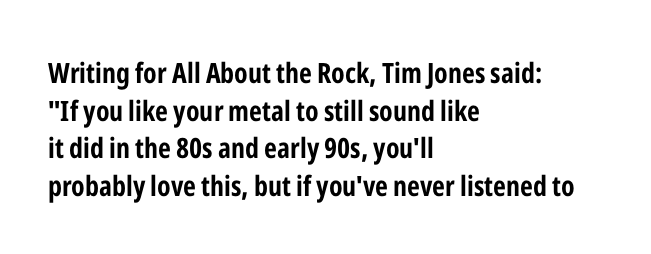
The line texture is even and compact thanks to regular tracking. A dark, heavy texture on the line: the type is bold. A student would call this left alignment; a typographer would say flush left, rag right. These lines sit exactly where default settings would place them. Descender tails drop into unmarked territory. Are there feet on the stems? There aren't — it's a sans.
